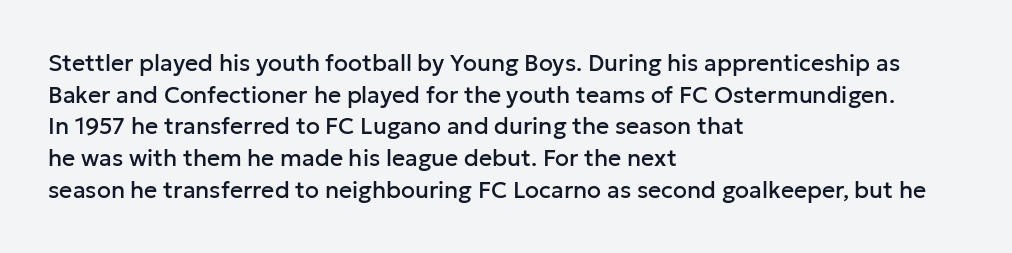
The image shows 23 px text type, upright; set left-aligned, normal line spacing (1.38x), normal letter spacing, not underlined.
